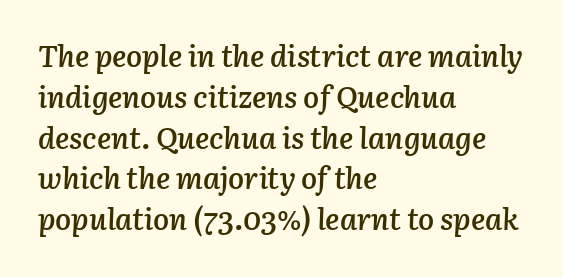
{"italic": "yes", "lean": "right", "slant_degrees": 3, "bold": "semi", "weight": "semibold", "width": "normal", "stroke_contrast": "low", "x_height": "medium", "monospaced": "no", "underline": "no", "align": "left", "line_spacing": "normal", "line_spacing_ratio": 1.36, "letter_spacing": "normal", "letter_spacing_em": 0.0, "glyph_px": 30}
